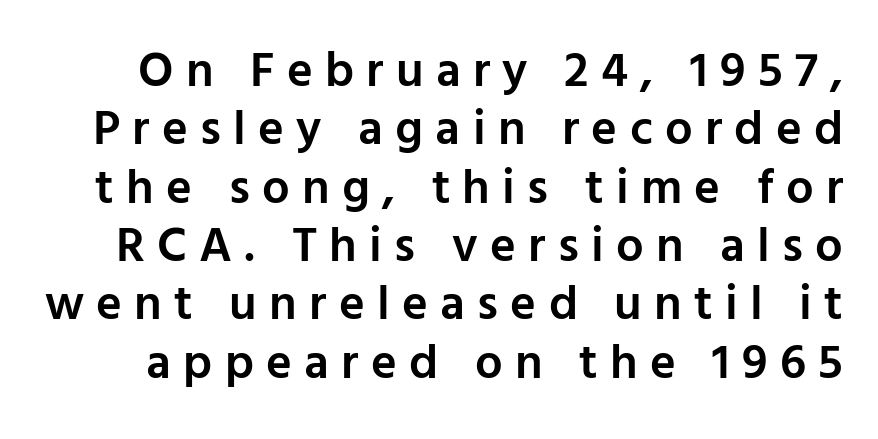
{"serif": "no", "italic": "no", "bold": "semi", "weight": "semibold", "width": "normal", "stroke_contrast": "low", "x_height": "medium", "monospaced": "no", "underline": "no", "line_spacing_ratio": 1.19, "letter_spacing": "wide", "letter_spacing_em": 0.25, "glyph_px": 49}
